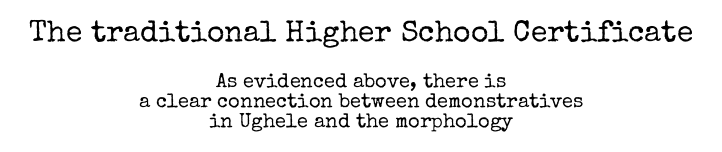
{"serif": "yes", "italic": "no", "bold": "no", "weight": "regular", "width": "normal", "stroke_contrast": "low", "x_height": "medium", "monospaced": "no", "underline": "no", "align": "center", "line_spacing": "tight", "line_spacing_ratio": 0.98, "letter_spacing": "normal", "letter_spacing_em": 0.0, "larger_block": "first", "size_ratio": 1.5, "glyph_px": 30}
